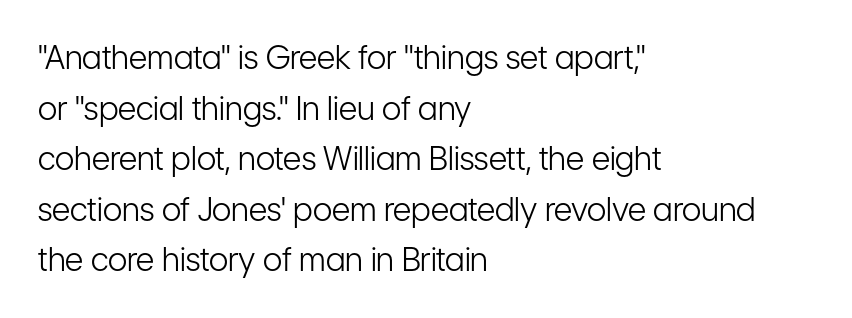
{"serif": "no", "italic": "no", "bold": "no", "weight": "light", "width": "condensed", "stroke_contrast": "low", "x_height": "medium", "monospaced": "no", "underline": "no", "align": "left", "line_spacing": "normal", "line_spacing_ratio": 1.58, "letter_spacing": "normal", "letter_spacing_em": 0.0, "glyph_px": 32}
